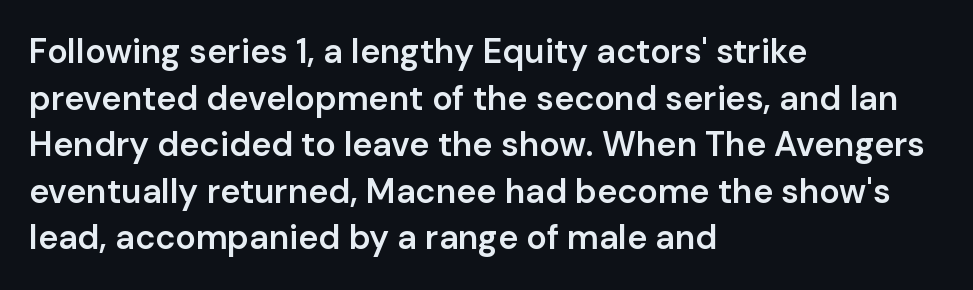
The image shows 34 px semibold sans-serif type, upright; set left-aligned, normal line spacing (1.37x), normal letter spacing, not underlined; low stroke contrast and a medium x-height.
